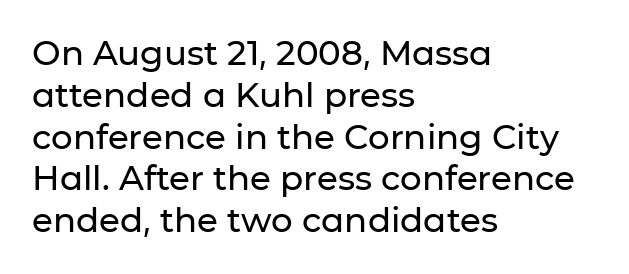
{"serif": "no", "italic": "no", "width": "normal", "stroke_contrast": "low", "x_height": "medium", "monospaced": "no", "underline": "no", "align": "left", "line_spacing_ratio": 1.23, "letter_spacing": "normal", "letter_spacing_em": 0.0, "glyph_px": 34}
